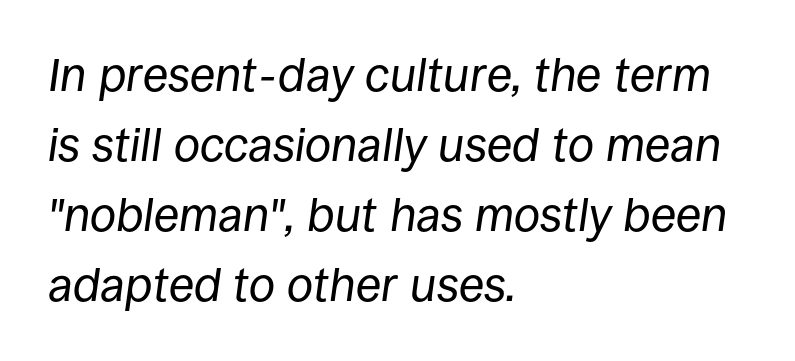
Is the block centered? No — it sits flush against the left margin. The horizontal fit of the characters is conventional and even. Has an underline been added? It has not. These lines were composed using italics.
